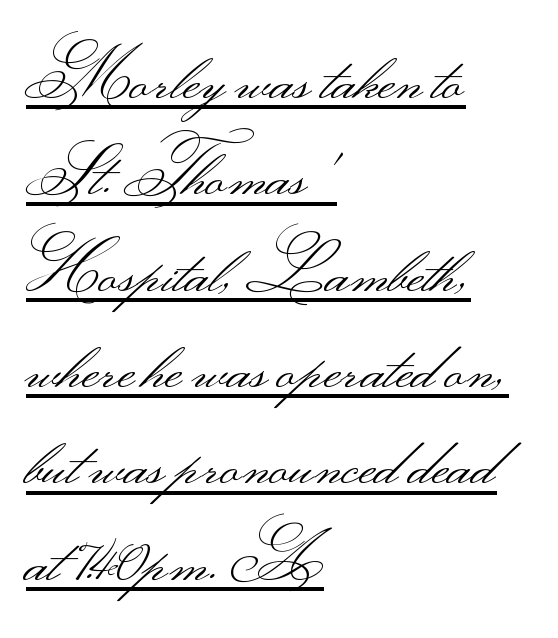
Students, note that the glyphs here touch the page at normal intervals. Stroke mass is kept to a normal reading level or below. In CSS terms this would be text-align: left. Here the designer chose a conventional face with non-uniform glyph widths. One glance says typical: line gaps are just what's usual.
